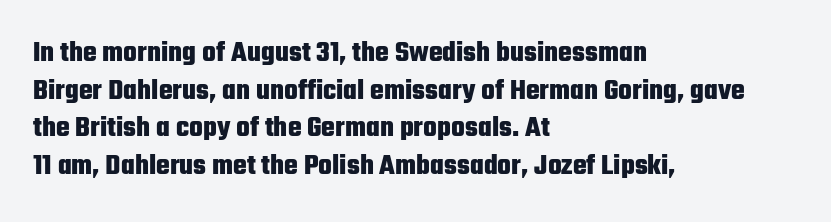
{"serif": "no", "italic": "no", "bold": "yes", "weight": "heavy", "width": "condensed", "stroke_contrast": "low", "x_height": "medium", "monospaced": "no", "underline": "no", "align": "left", "line_spacing": "normal", "line_spacing_ratio": 1.3, "letter_spacing": "normal", "letter_spacing_em": 0.0, "glyph_px": 29}
